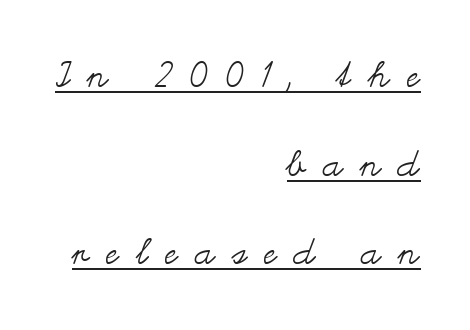
The image shows 36 px regular-weight, wide type; set right-aligned, loose line spacing (2.46x), unusually wide letter spacing (+0.48 em), underlined; medium stroke contrast and a small x-height.
